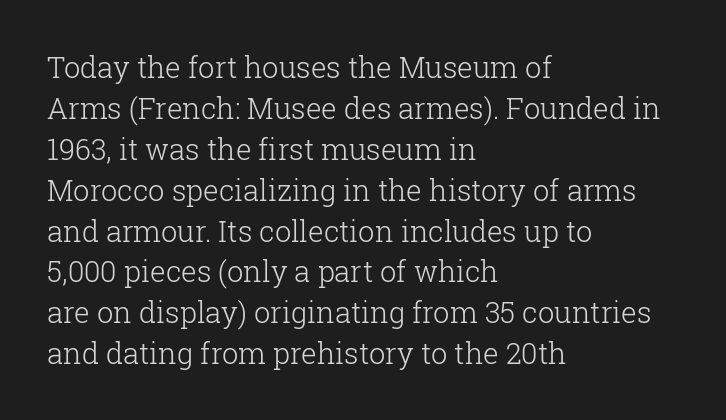
Descender tails drop into unmarked territory. The passage is arranged the way most books set body copy — flush left. Notice how descenders clear the ascenders below comfortably — that's standard leading. This sample uses plain, unmodified letter spacing. Looks like regular typesetting: each glyph gets only the width it needs. Nope, not italic — everything's standing straight.
